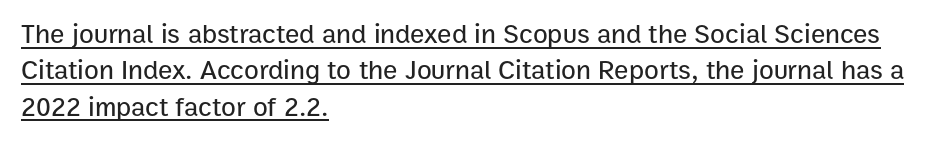
The lines are quadded left. If you drew a line through each stem, it would be perfectly vertical. Compared with typical body copy, the letter spacing here is the same. Vertically, the passage feels balanced, rows spaced as you'd expect.
